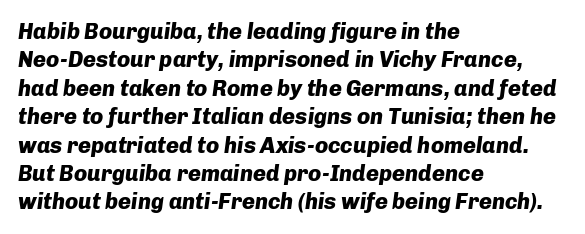
Q: Is the text bold? A: Yes.
Q: Is the text italic (slanted)? A: Yes, it leans right by about 8 degrees.
Q: Is the text underlined? A: No.
Q: How is the paragraph aligned? A: Left-aligned.
Q: Is the spacing between letters normal or unusually wide? A: Normal.
Q: Is the spacing between lines tight, normal or loose? A: Normal.
